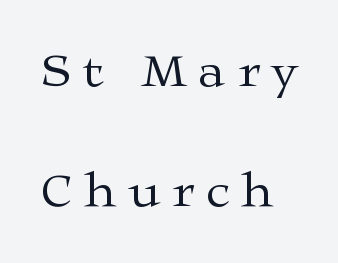
{"serif": "yes", "italic": "no", "bold": "no", "weight": "regular", "width": "wide", "stroke_contrast": "medium", "x_height": "medium", "monospaced": "no", "underline": "no", "line_spacing": "loose", "line_spacing_ratio": 2.4, "letter_spacing": "wide", "letter_spacing_em": 0.24, "glyph_px": 50}
